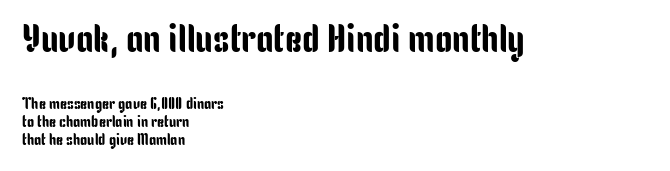
Q: Is the text italic (slanted)? A: No, it is upright.
Q: Is the typeface a serif or a sans-serif typeface? A: Sans-serif.
Q: Is the text underlined? A: No.
Q: How is the paragraph aligned? A: Left-aligned.
Q: Is the spacing between letters normal or unusually wide? A: Normal.
Q: Is the spacing between lines tight, normal or loose? A: Tight.
Q: Which block of text is set in a larger size, the first (top) or the second (bottom)? A: The first (top) one.
Q: Width (condensed, normal, or wide)? A: Condensed.
Q: Stroke contrast? A: Low.
Q: x-height? A: Medium.
Q: Monospaced? A: No.
